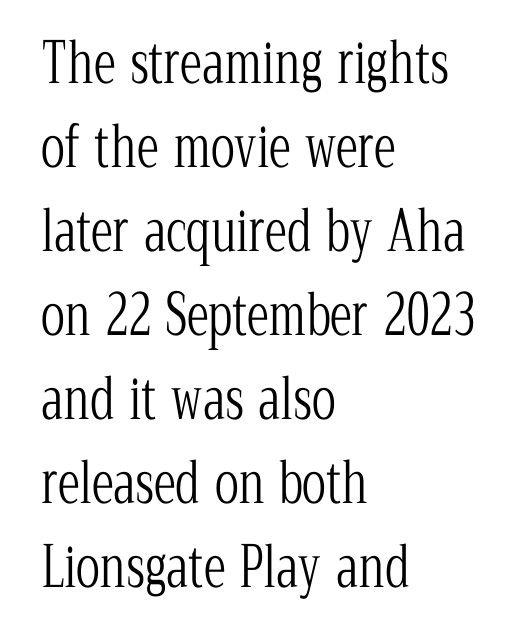
Letters have the restrained weight of plain body copy at most. The text block is weighted toward the left margin, trailing off unevenly rightward. Type without underlining. Compared with typical paragraphs, the rows here are spaced about the same. Italic? Not at all — the glyphs are vertical.
